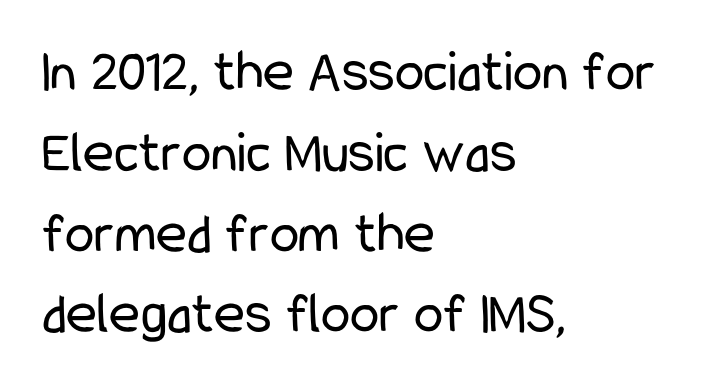
{"serif": "no", "italic": "no", "bold": "no", "weight": "regular", "width": "condensed", "stroke_contrast": "low", "x_height": "medium", "monospaced": "no", "underline": "no", "align": "left", "line_spacing": "normal", "line_spacing_ratio": 1.37, "letter_spacing": "normal", "letter_spacing_em": 0.0, "glyph_px": 59}
